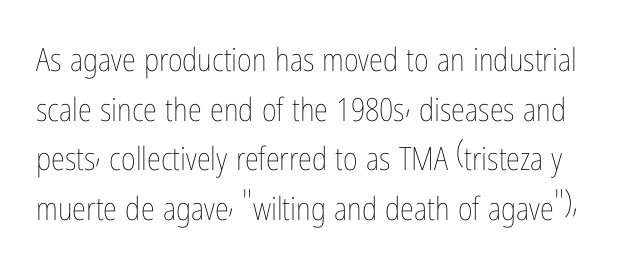
Q: Is the text bold? A: No.
Q: Is the text italic (slanted)? A: No, it is upright.
Q: Is the text underlined? A: No.
Q: Is the spacing between letters normal or unusually wide? A: Normal.
Q: Is the spacing between lines tight, normal or loose? A: Normal.
Q: Width (condensed, normal, or wide)? A: Condensed.
Q: Stroke contrast? A: Low.
Q: x-height? A: Medium.
Q: Monospaced? A: No.
